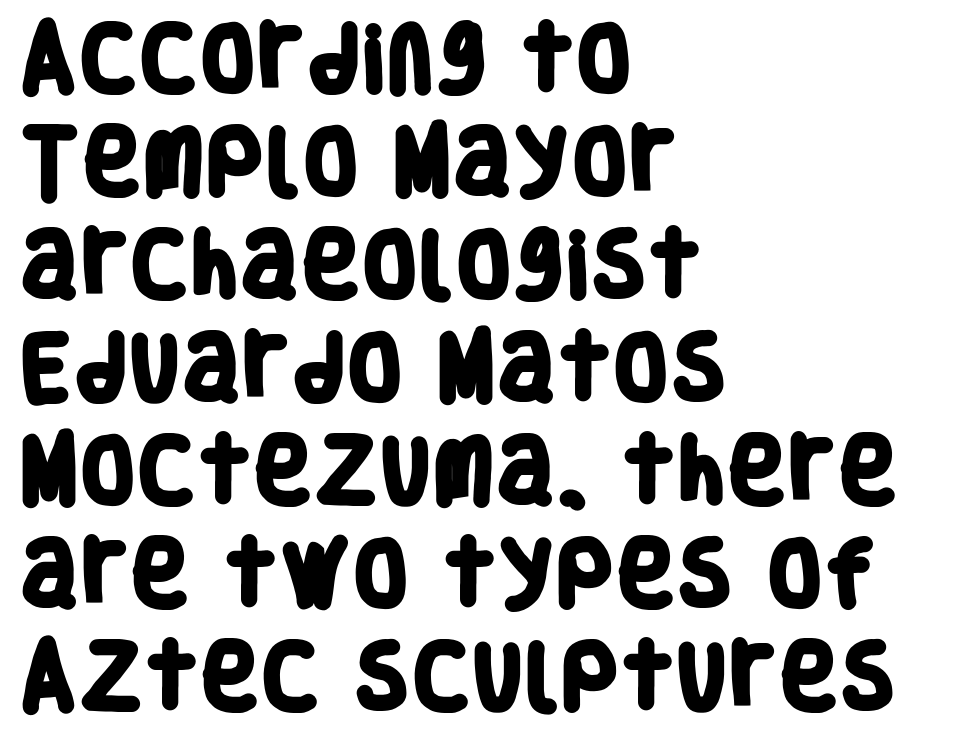
The image shows 73 px heavy, condensed sans-serif type; set left-aligned, normal line spacing (1.41x), normal letter spacing, not underlined; low stroke contrast and a large x-height.
